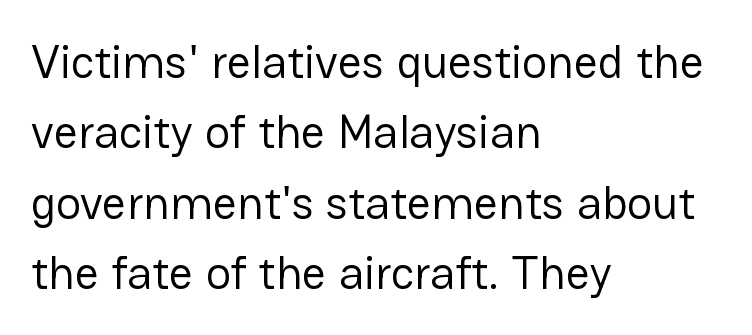
The image shows 47 px regular-weight sans-serif type, upright; set left-aligned, normal line spacing (1.5x), normal letter spacing, not underlined; low stroke contrast and a medium x-height.
